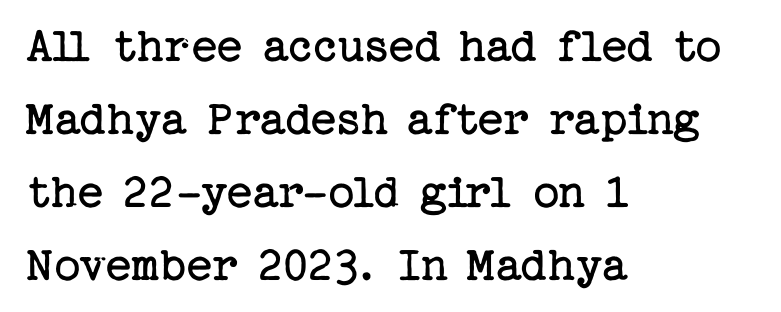
Q: Is the text bold? A: No.
Q: Is the text italic (slanted)? A: No, it is upright.
Q: Is the typeface a serif or a sans-serif typeface? A: Serif.
Q: Is the text underlined? A: No.
Q: How is the paragraph aligned? A: Left-aligned.
Q: Is the spacing between letters normal or unusually wide? A: Normal.
Q: Is the spacing between lines tight, normal or loose? A: Normal.
Q: Width (condensed, normal, or wide)? A: Normal.
Q: Stroke contrast? A: Low.
Q: x-height? A: Medium.
